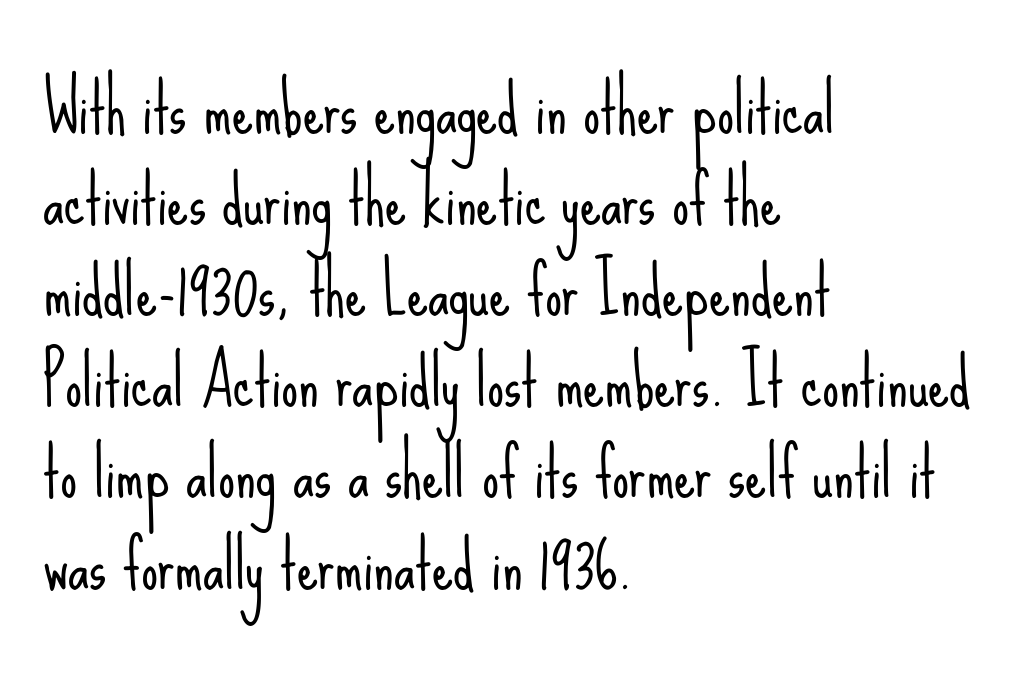
The image shows 67 px light, condensed sans-serif type, upright; set left-aligned, normal line spacing (1.36x), normal letter spacing, not underlined; low stroke contrast and a small x-height.
